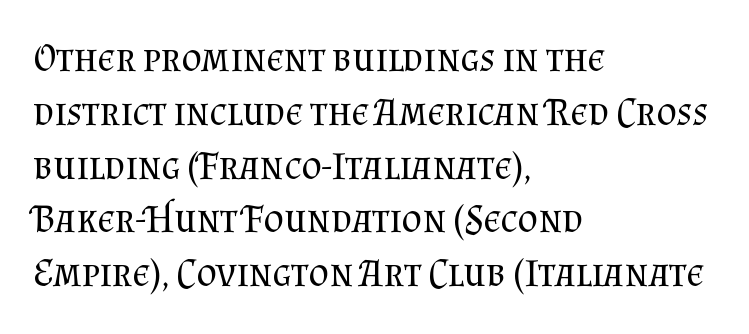
{"serif": "yes", "italic": "no", "bold": "no", "weight": "regular", "width": "normal", "stroke_contrast": "medium", "x_height": "small", "monospaced": "no", "underline": "no", "align": "left", "line_spacing": "normal", "line_spacing_ratio": 1.38, "letter_spacing": "normal", "letter_spacing_em": 0.0, "glyph_px": 39}
